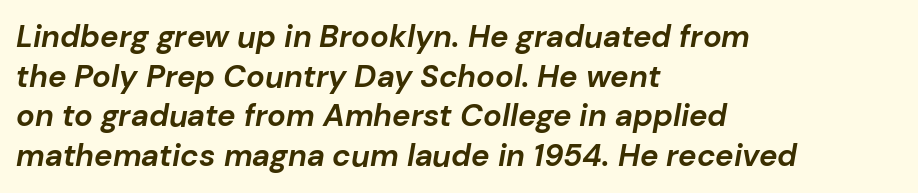
Q: Is the text bold? A: Yes.
Q: Is the text italic (slanted)? A: Yes, it leans right by about 10 degrees.
Q: Is the text underlined? A: No.
Q: How is the paragraph aligned? A: Left-aligned.
Q: Is the spacing between letters normal or unusually wide? A: Normal.
Q: Is the spacing between lines tight, normal or loose? A: Normal.
Q: Width (condensed, normal, or wide)? A: Normal.
Q: Stroke contrast? A: Low.
Q: x-height? A: Medium.
Q: Monospaced? A: No.
